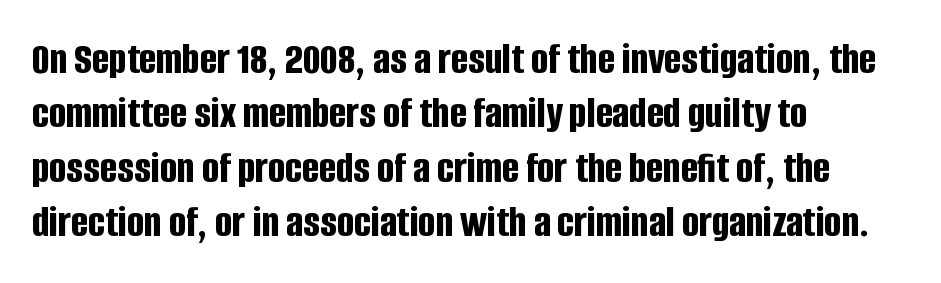
No feet cap the strokes, marking this as sans-serif type. Looks like regular typesetting: each glyph gets only the width it needs. Underline: absent. Typographic density is high because the face is bold.
